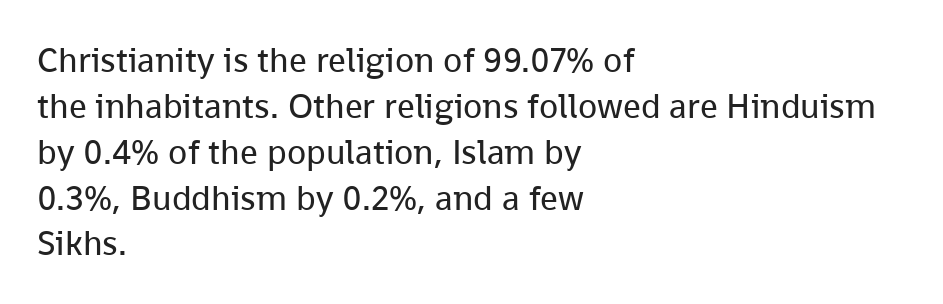
{"serif": "no", "italic": "no", "bold": "no", "weight": "regular", "width": "normal", "stroke_contrast": "low", "x_height": "medium", "monospaced": "no", "underline": "no", "align": "left", "line_spacing": "normal", "line_spacing_ratio": 1.31, "letter_spacing": "normal", "letter_spacing_em": 0.0, "glyph_px": 35}
